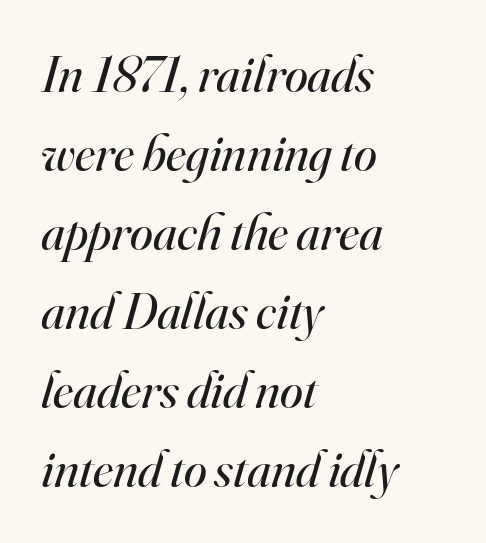
Q: Is the text bold? A: No.
Q: Is the text italic (slanted)? A: Yes, it leans right by about 16 degrees.
Q: Is the typeface a serif or a sans-serif typeface? A: Serif.
Q: Is the text underlined? A: No.
Q: How is the paragraph aligned? A: Left-aligned.
Q: Is the spacing between letters normal or unusually wide? A: Normal.
Q: Is the spacing between lines tight, normal or loose? A: Normal.
Q: Width (condensed, normal, or wide)? A: Normal.
Q: Stroke contrast? A: High.
Q: x-height? A: Small.
Q: Monospaced? A: No.
